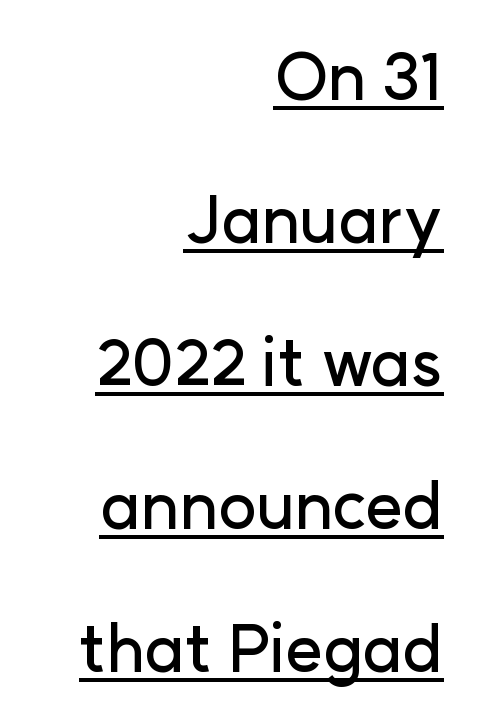
The image shows 65 px sans-serif type, upright; set right-aligned, loose line spacing (2.2x), normal letter spacing, underlined; low stroke contrast and a medium x-height.
